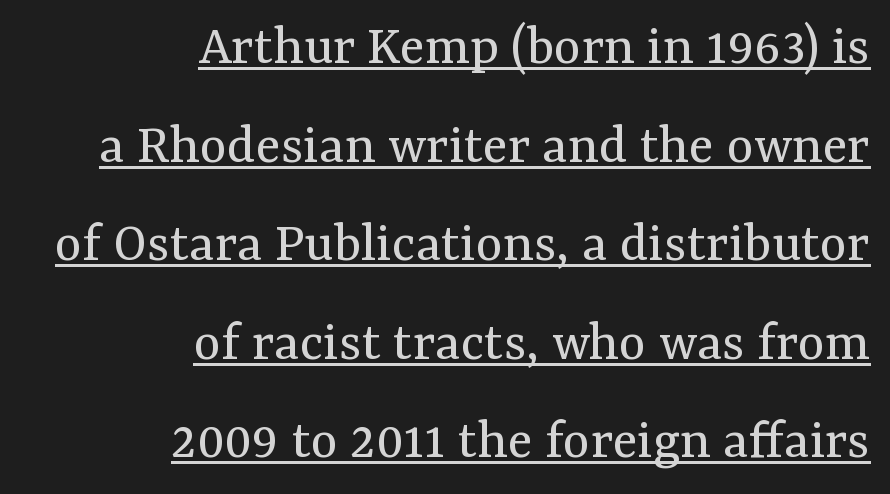
{"serif": "yes", "italic": "no", "bold": "no", "weight": "regular", "width": "normal", "stroke_contrast": "medium", "x_height": "medium", "monospaced": "no", "underline": "yes", "align": "right", "line_spacing": "normal", "line_spacing_ratio": 1.7, "letter_spacing": "normal", "letter_spacing_em": 0.0, "glyph_px": 58}
